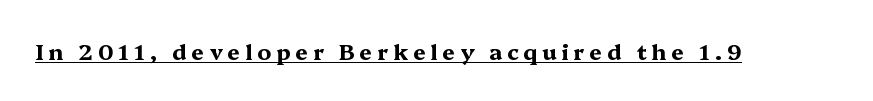
The image shows 22 px bold type, upright; set unusually wide letter spacing (+0.22 em), underlined.
